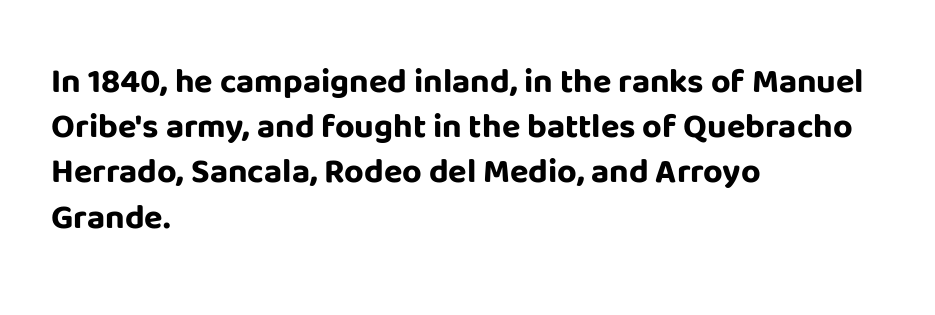
The image shows 34 px bold sans-serif type, upright; set left-aligned, normal line spacing (1.33x), normal letter spacing, not underlined; low stroke contrast and a large x-height.
